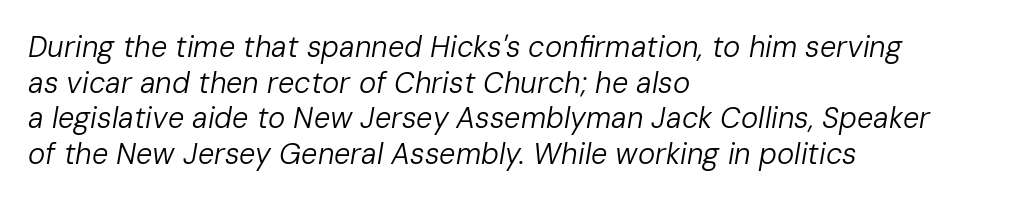
Q: Is the text bold? A: No.
Q: Is the text italic (slanted)? A: Yes, it leans right by about 10 degrees.
Q: Is the text underlined? A: No.
Q: How is the paragraph aligned? A: Left-aligned.
Q: Is the spacing between letters normal or unusually wide? A: Normal.
Q: Width (condensed, normal, or wide)? A: Normal.
Q: Stroke contrast? A: Low.
Q: x-height? A: Medium.
Q: Monospaced? A: No.
